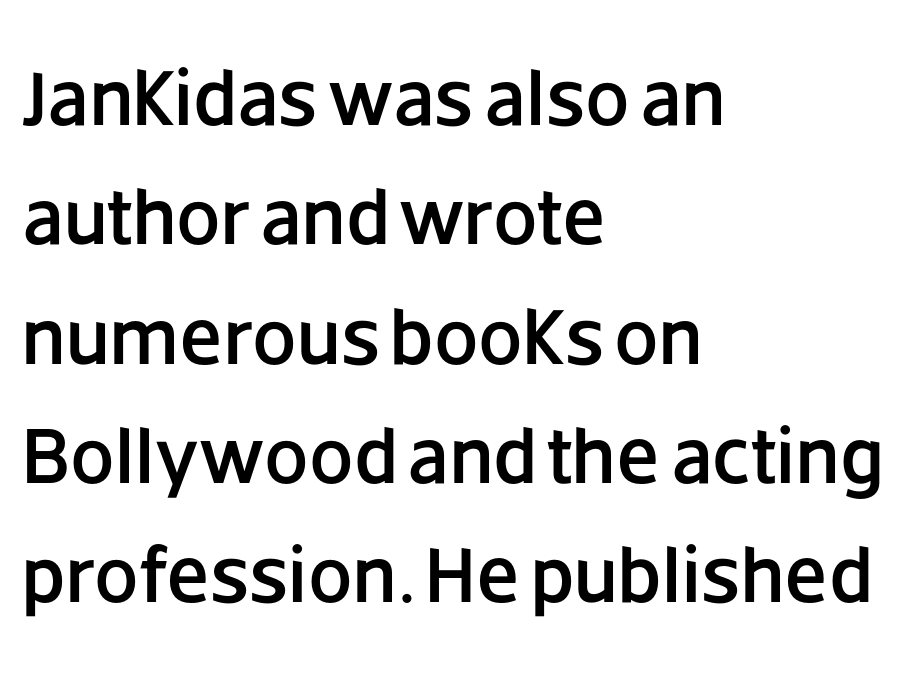
Q: Is the text italic (slanted)? A: No, it is upright.
Q: Is the typeface a serif or a sans-serif typeface? A: Sans-serif.
Q: Is the text underlined? A: No.
Q: How is the paragraph aligned? A: Left-aligned.
Q: Is the spacing between letters normal or unusually wide? A: Normal.
Q: Is the spacing between lines tight, normal or loose? A: Normal.
Q: Width (condensed, normal, or wide)? A: Normal.
Q: Stroke contrast? A: Low.
Q: x-height? A: Large.
Q: Monospaced? A: No.
